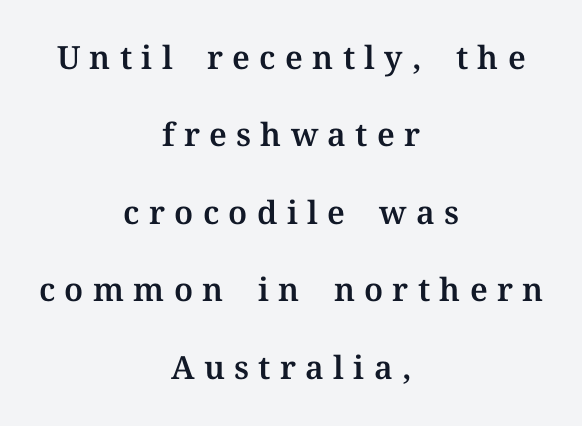
{"serif": "yes", "italic": "no", "width": "normal", "stroke_contrast": "medium", "x_height": "medium", "monospaced": "no", "underline": "no", "align": "center", "line_spacing": "loose", "line_spacing_ratio": 2.42, "letter_spacing": "wide", "letter_spacing_em": 0.29, "glyph_px": 32}
